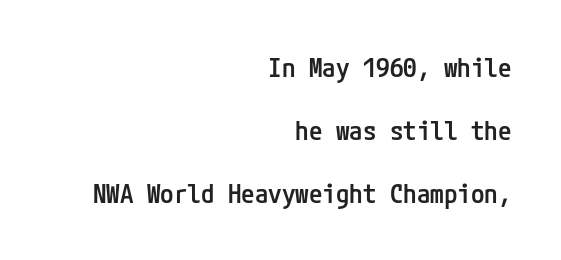
Q: Is the text bold? A: Semi-bold.
Q: Is the text italic (slanted)? A: No, it is upright.
Q: Is the text underlined? A: No.
Q: How is the paragraph aligned? A: Right-aligned.
Q: Is the spacing between letters normal or unusually wide? A: Normal.
Q: Is the spacing between lines tight, normal or loose? A: Loose.
